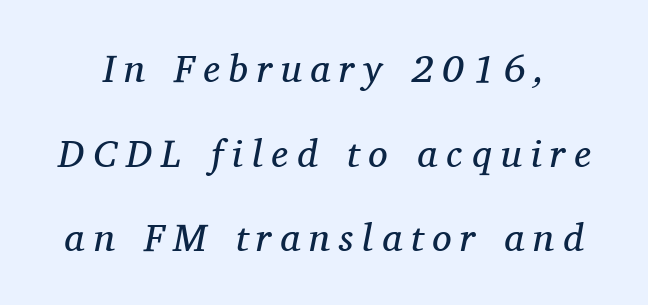
The image shows 39 px regular-weight serif type, italic (leaning right); set loose line spacing (2.17x), unusually wide letter spacing (+0.23 em), not underlined; medium stroke contrast and a medium x-height.
